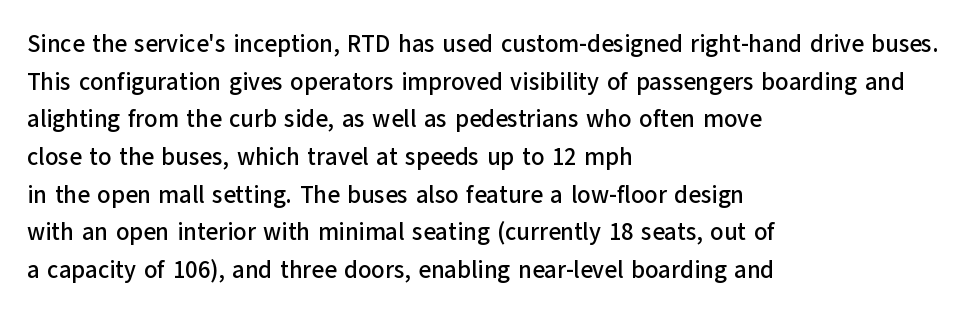
{"italic": "no", "underline": "no", "align": "left", "line_spacing": "normal", "line_spacing_ratio": 1.57, "letter_spacing": "normal", "letter_spacing_em": 0.0, "glyph_px": 24}
